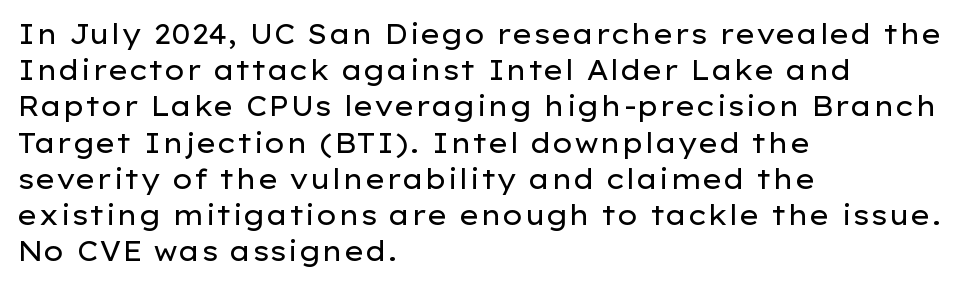
The strokes carry an ordinary text weight at most. Teacher's note: observe the even left margin — that is flush-left alignment. The lines sit at an ordinary, default distance from one another. Does extra space separate the letters? No, they use regular spacing. Posture: vertical. The specimen omits any rule beneath the text block's lines.
